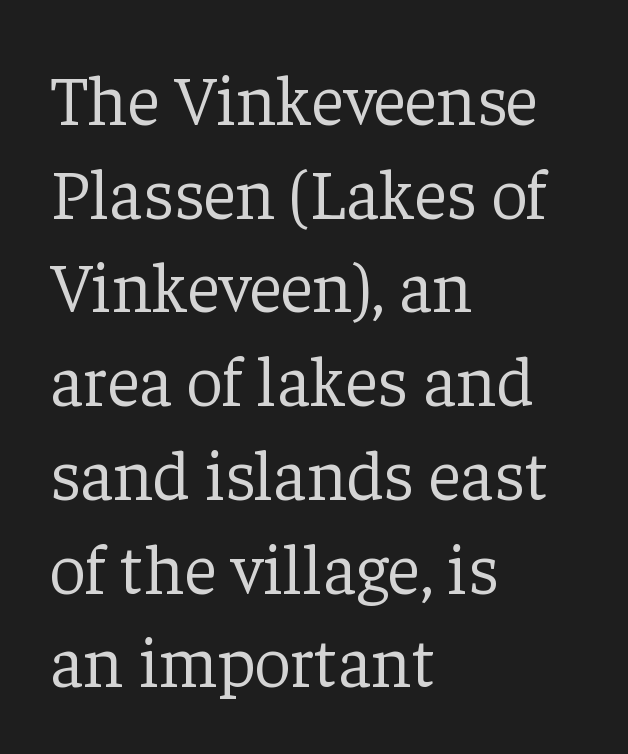
{"serif": "yes", "italic": "no", "bold": "no", "weight": "light", "width": "normal", "stroke_contrast": "low", "x_height": "medium", "monospaced": "no", "underline": "no", "align": "left", "line_spacing": "normal", "line_spacing_ratio": 1.32, "letter_spacing": "normal", "letter_spacing_em": 0.0, "glyph_px": 71}
